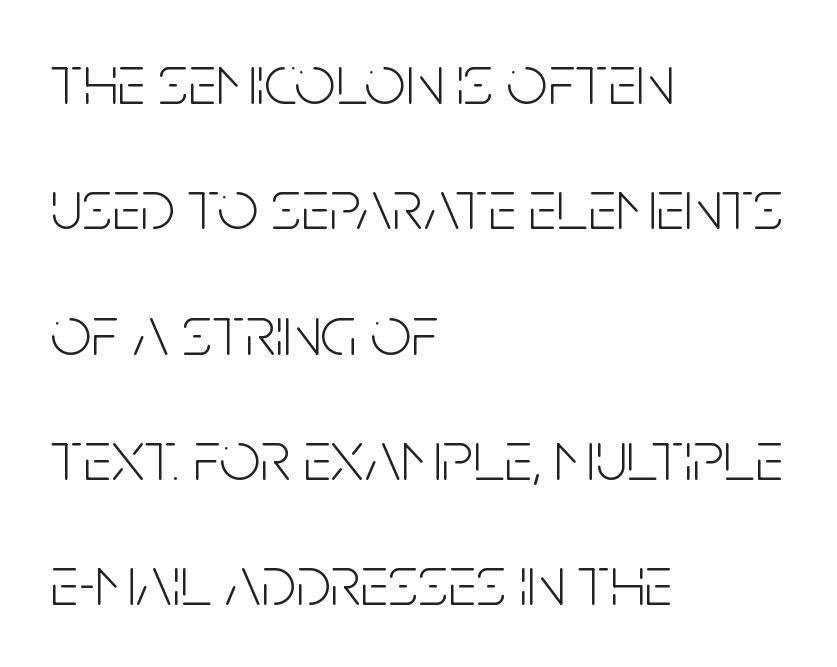
Examine the stroke ends and you'll find no serifs. Type without underlining. Rendered with straight, roman letterforms. The passage shown is typed in a proportional face where columns would drift. The type is set solid horizontally, with unmodified tracking. Typeset ragged right — the left edge is the straight one.
